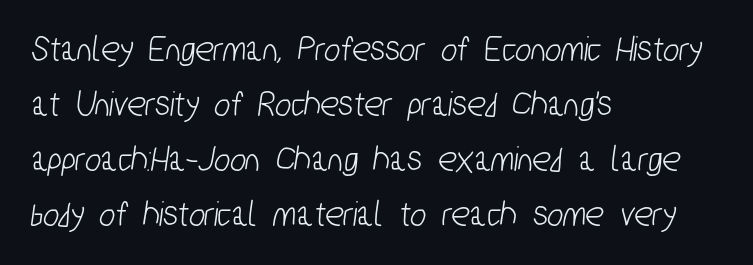
The image shows 38 px condensed sans-serif type; set left-aligned, normal line spacing (1.45x), normal letter spacing, not underlined; low stroke contrast and a medium x-height.
